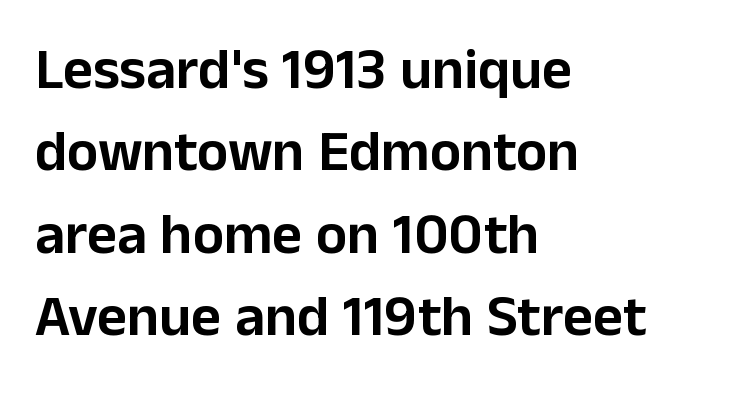
The typeface chosen for these lines omits serifs. You could not count columns in this text — the font is proportionally spaced. Lines of text with bare space underneath. The horizontal fit of the characters is conventional and even. Ascenders rise straight up at ninety degrees. Regular leading.
